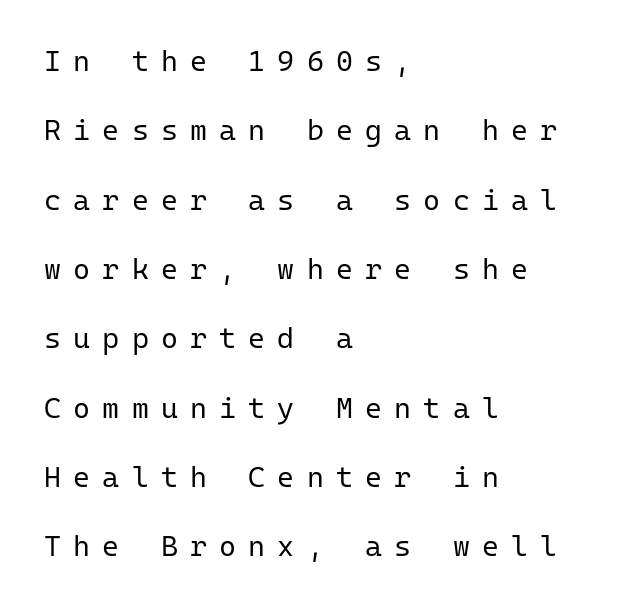
{"serif": "no", "italic": "no", "bold": "no", "weight": "regular", "width": "normal", "stroke_contrast": "low", "x_height": "medium", "monospaced": "yes", "underline": "no", "align": "left", "line_spacing": "loose", "line_spacing_ratio": 2.39, "letter_spacing": "wide", "letter_spacing_em": 0.42, "glyph_px": 29}
